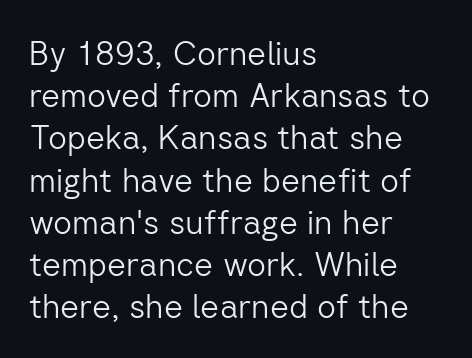
{"serif": "no", "italic": "no", "bold": "no", "weight": "light", "width": "normal", "stroke_contrast": "low", "x_height": "medium", "monospaced": "no", "underline": "no", "align": "left", "line_spacing": "normal", "line_spacing_ratio": 1.28, "letter_spacing": "normal", "letter_spacing_em": 0.0, "glyph_px": 33}
